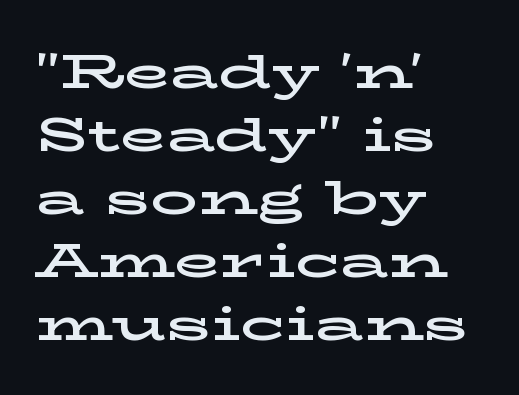
Q: Is the text italic (slanted)? A: No, it is upright.
Q: Is the typeface a serif or a sans-serif typeface? A: Serif.
Q: Is the text underlined? A: No.
Q: How is the paragraph aligned? A: Left-aligned.
Q: Is the spacing between letters normal or unusually wide? A: Normal.
Q: Is the spacing between lines tight, normal or loose? A: Normal.
Q: Width (condensed, normal, or wide)? A: Wide.
Q: Stroke contrast? A: Low.
Q: x-height? A: Medium.
Q: Monospaced? A: No.
